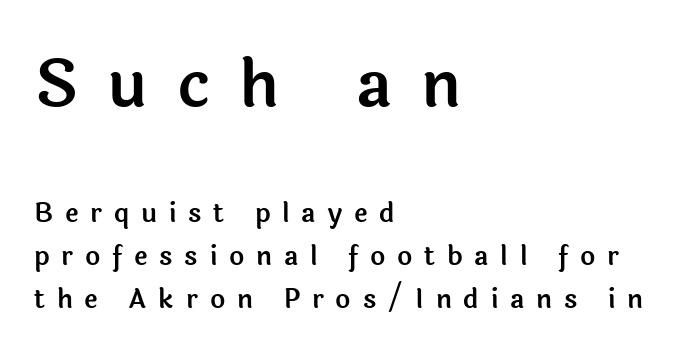
Q: Is the text italic (slanted)? A: No, it is upright.
Q: Is the typeface a serif or a sans-serif typeface? A: Sans-serif.
Q: Is the text underlined? A: No.
Q: How is the paragraph aligned? A: Left-aligned.
Q: Is the spacing between letters normal or unusually wide? A: Unusually wide.
Q: Is the spacing between lines tight, normal or loose? A: Normal.
Q: Which block of text is set in a larger size, the first (top) or the second (bottom)? A: The first (top) one.
Q: Width (condensed, normal, or wide)? A: Normal.
Q: x-height? A: Medium.
Q: Monospaced? A: No.
